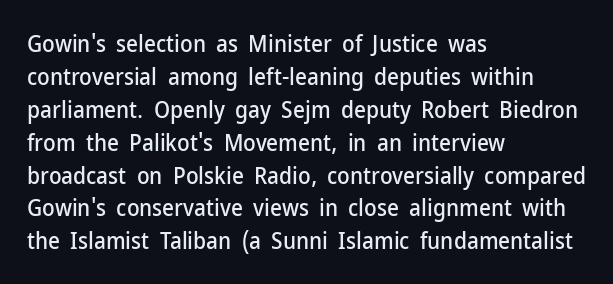
Plain, unruled lines of type. Letter spacing: default. Quick note: interline space is typical. Does the lettering tilt? It doesn't — this is upright. One-word summary of the alignment: left.
